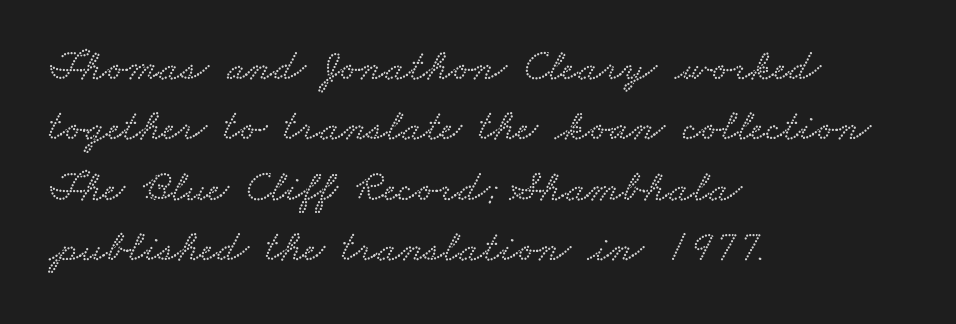
Q: Is the text underlined? A: No.
Q: How is the paragraph aligned? A: Left-aligned.
Q: Is the spacing between letters normal or unusually wide? A: Normal.
Q: Is the spacing between lines tight, normal or loose? A: Normal.
Q: Width (condensed, normal, or wide)? A: Wide.
Q: Stroke contrast? A: Low.
Q: x-height? A: Small.
Q: Monospaced? A: No.
